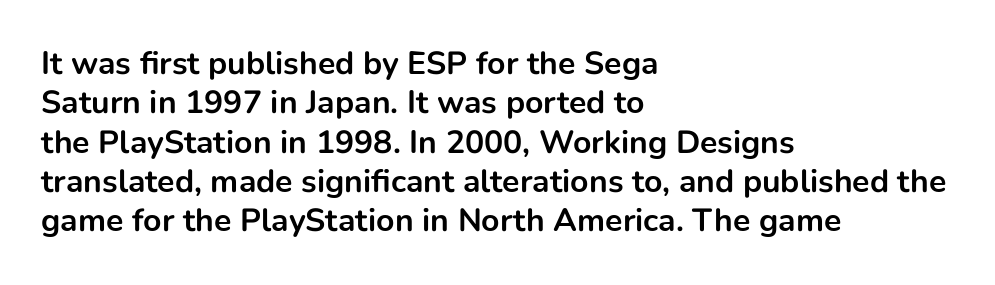
Quick note: underline off. Line starts are locked; line ends wander. Each letter keeps its own natural width here, so spacing adapts to shape. Its strokes are broad and dark, the hallmark of bold type.
